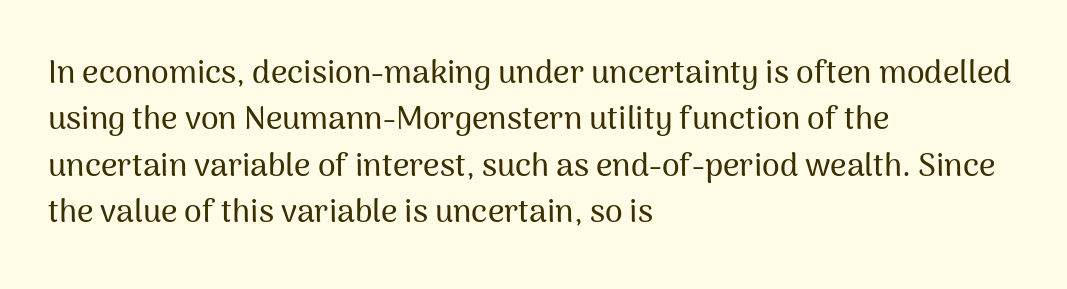
The image shows 32 px sans-serif type, upright; set left-aligned, normal line spacing (1.45x), normal letter spacing, not underlined; medium stroke contrast and a medium x-height.
